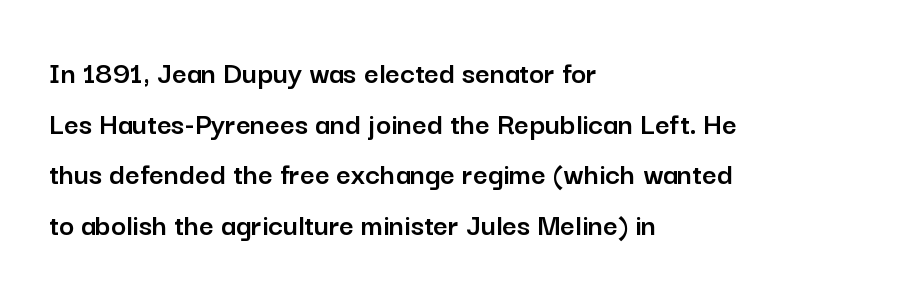
The image shows 32 px sans-serif type, upright; set left-aligned, normal line spacing (1.58x), normal letter spacing, not underlined; low stroke contrast and a medium x-height.
